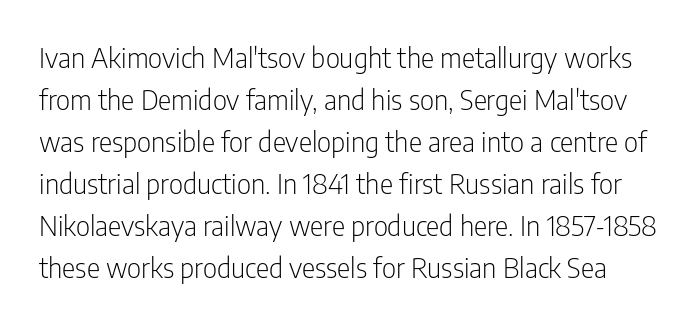
The image shows 28 px light, condensed sans-serif type, upright; set normal line spacing (1.5x), normal letter spacing, not underlined; low stroke contrast and a medium x-height.
